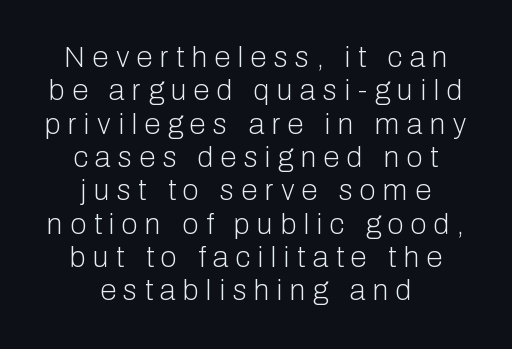
Q: Is the text bold? A: No.
Q: Is the text italic (slanted)? A: No, it is upright.
Q: Is the typeface a serif or a sans-serif typeface? A: Sans-serif.
Q: Is the text underlined? A: No.
Q: How is the paragraph aligned? A: Centered.
Q: Is the spacing between letters normal or unusually wide? A: Unusually wide.
Q: Is the spacing between lines tight, normal or loose? A: Tight.
Q: Width (condensed, normal, or wide)? A: Normal.
Q: Stroke contrast? A: Low.
Q: x-height? A: Medium.
Q: Monospaced? A: No.
